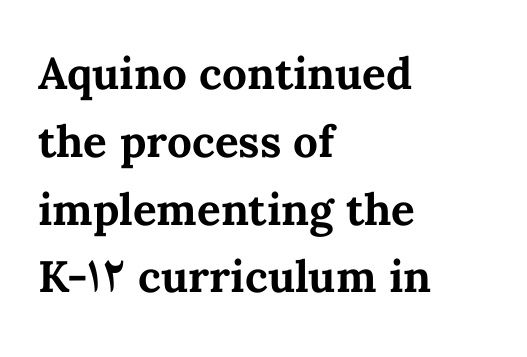
{"italic": "no", "bold": "yes", "weight": "bold", "width": "normal", "stroke_contrast": "medium", "x_height": "medium", "monospaced": "no", "underline": "no", "align": "left", "line_spacing": "normal", "line_spacing_ratio": 1.54, "letter_spacing": "normal", "letter_spacing_em": 0.0, "glyph_px": 44}
